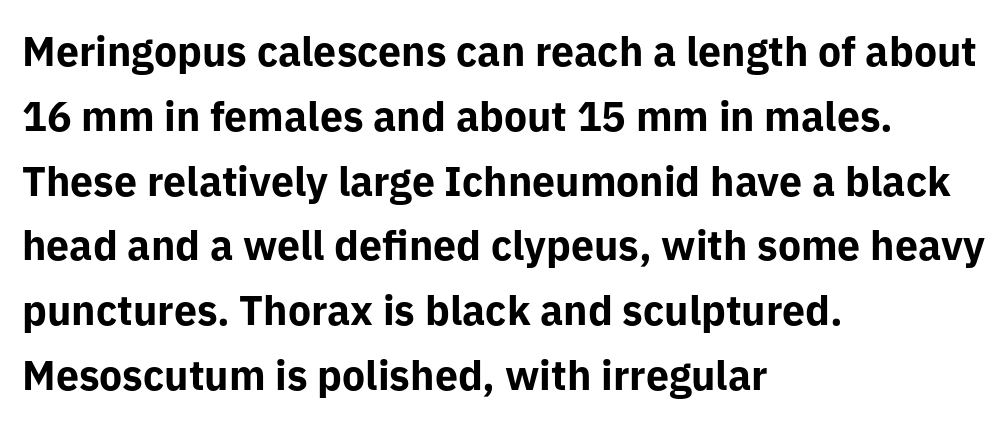
This rendering features lettering with no underline. Here the designer chose a conventional face with non-uniform glyph widths. The letterforms sit shoulder to shoulder at normal distance. The passage is arranged the way most books set body copy — flush left.
